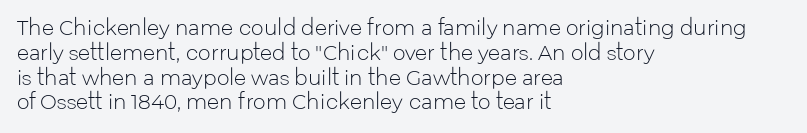
Q: Is the text bold? A: No.
Q: Is the text italic (slanted)? A: No, it is upright.
Q: Is the text underlined? A: No.
Q: How is the paragraph aligned? A: Left-aligned.
Q: Is the spacing between letters normal or unusually wide? A: Normal.
